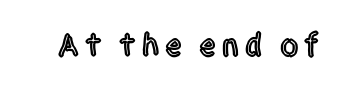
Do the characters align in a grid? No, the font is proportional. Notice how the stems are strictly vertical — no italics here. Observe the absence of serifs on each vertical stroke in this sample. The zone under the glyphs is completely vacant.
